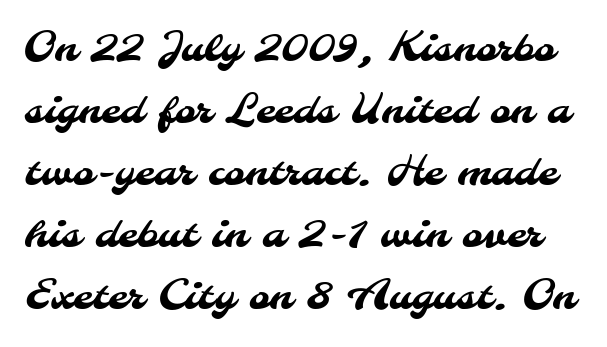
{"serif": "no", "width": "normal", "stroke_contrast": "medium", "x_height": "small", "monospaced": "no", "underline": "no", "line_spacing": "normal", "line_spacing_ratio": 1.55, "letter_spacing": "normal", "letter_spacing_em": 0.0, "glyph_px": 40}
